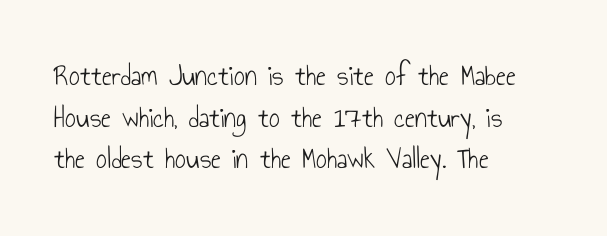
The designer left line spacing at the default. What kind of face is this? One without serifs — a sans. Summary of weight: not heavy and not bold. Type without underlining. Alignment: flush left.
